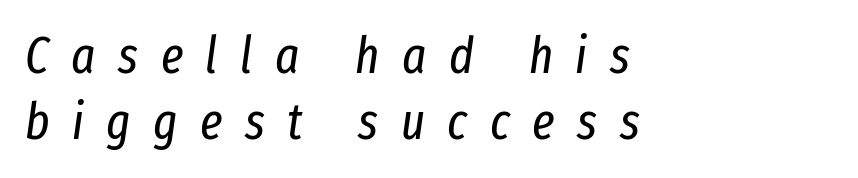
A typesetter would call this proportional, since set widths differ per character. The strokes carry an ordinary text weight at most. In CSS terms this would be text-align: left. The designer left line spacing at the default.
